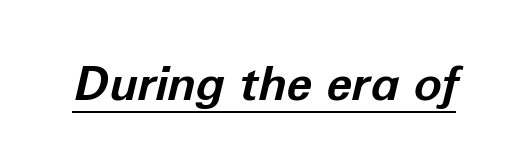
The image shows 47 px bold type, italic (leaning right); set normal letter spacing, underlined; low stroke contrast and a medium x-height.
